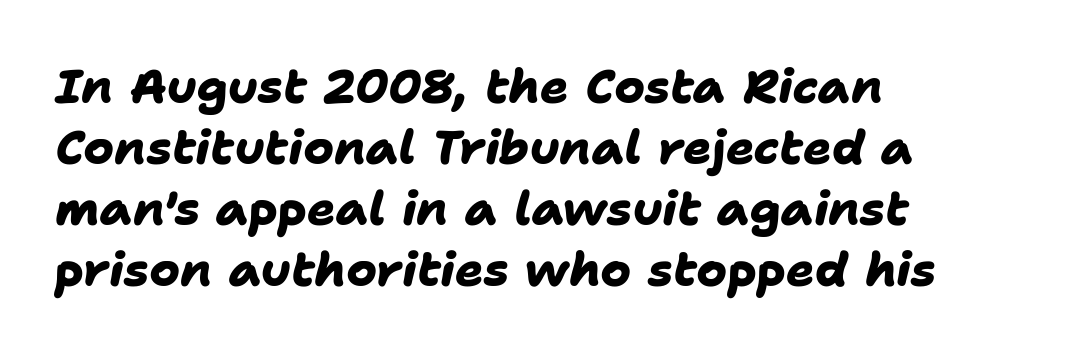
The image shows 47 px heavy sans-serif type; set left-aligned, normal line spacing (1.3x), normal letter spacing, not underlined; low stroke contrast and a medium x-height.
